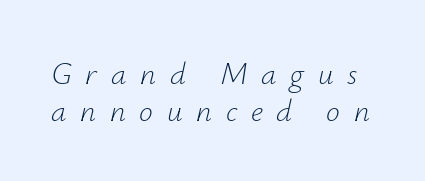
This is oblique type, the kind used for emphasis or titles. Students, note that the glyphs here are deliberately spaced far apart. Check under the words: just untouched page. The face looks like a standard text weight, possibly lighter. Varying glyph widths throughout — classic text-font behaviour.
